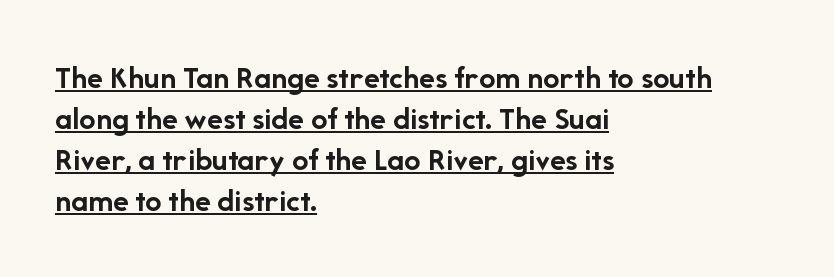
The image shows 33 px semibold sans-serif type, upright; set left-aligned, line spacing 1.24x, normal letter spacing, underlined; low stroke contrast and a medium x-height.
